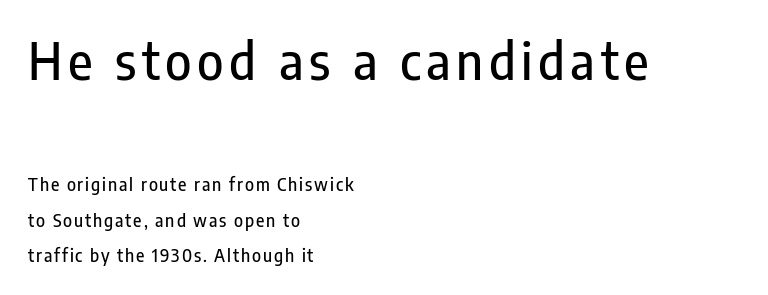
The setting favours the left margin, as ordinary paragraphs usually do. Unlike a traditional serif, this face leaves its strokes unadorned. Line spacing here is loose. Look at the glyph heights: the upper group is clearly the bigger setting.
